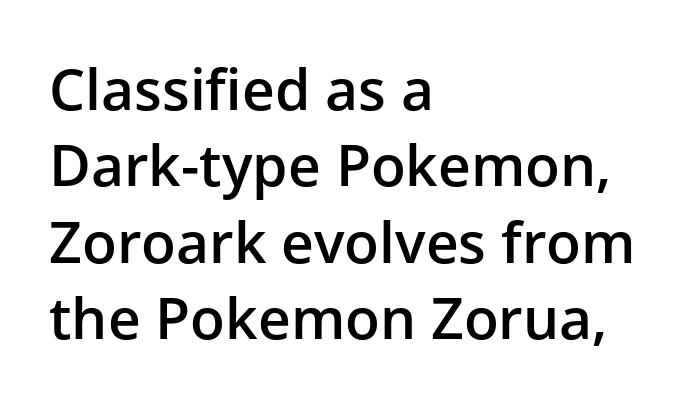
The image shows 57 px semibold sans-serif type, upright; set left-aligned, normal line spacing (1.34x), normal letter spacing, not underlined; low stroke contrast and a medium x-height.
